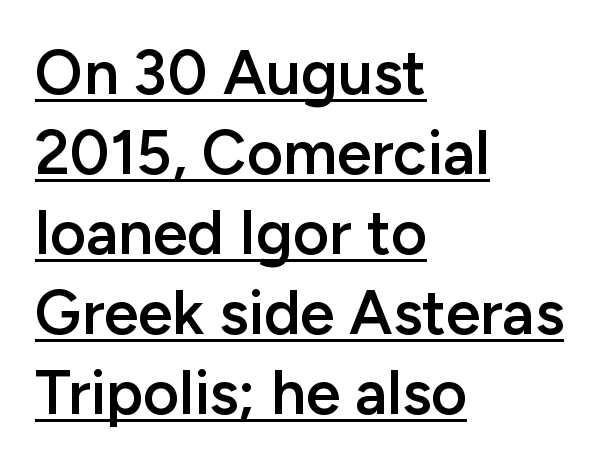
{"serif": "no", "italic": "no", "bold": "semi", "weight": "semibold", "width": "normal", "stroke_contrast": "low", "x_height": "medium", "monospaced": "no", "underline": "yes", "align": "left", "line_spacing": "normal", "line_spacing_ratio": 1.29, "letter_spacing": "normal", "letter_spacing_em": 0.0, "glyph_px": 62}
